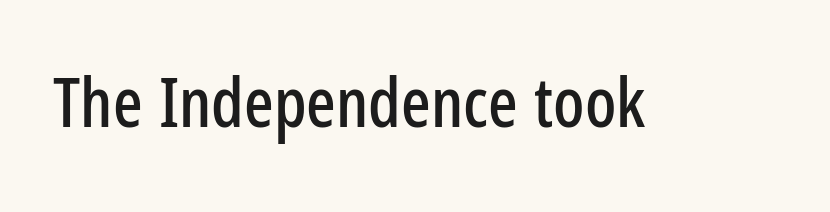
The image shows 69 px condensed sans-serif type, upright; set normal letter spacing, not underlined; low stroke contrast and a medium x-height.
